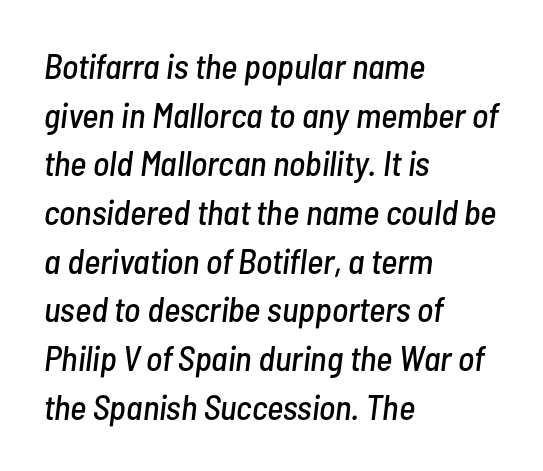
Q: Is the text italic (slanted)? A: Yes, it leans right by about 7 degrees.
Q: Is the text underlined? A: No.
Q: How is the paragraph aligned? A: Left-aligned.
Q: Is the spacing between letters normal or unusually wide? A: Normal.
Q: Is the spacing between lines tight, normal or loose? A: Normal.
Q: Width (condensed, normal, or wide)? A: Condensed.
Q: Stroke contrast? A: Low.
Q: x-height? A: Medium.
Q: Monospaced? A: No.
